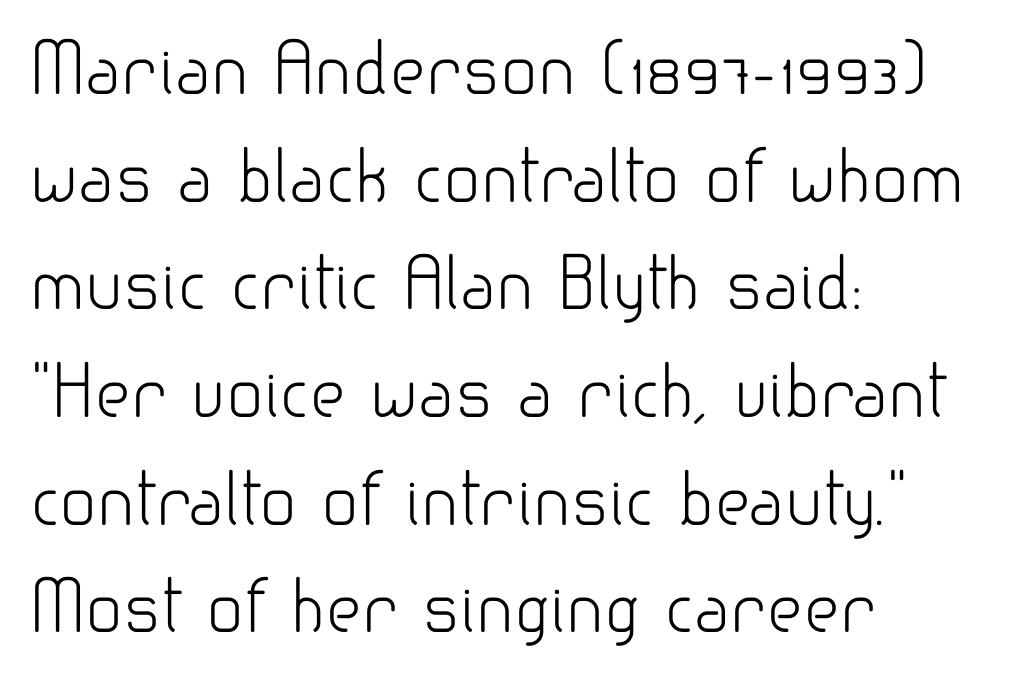
{"serif": "no", "italic": "no", "bold": "no", "weight": "light", "width": "normal", "stroke_contrast": "low", "x_height": "small", "monospaced": "no", "underline": "no", "align": "left", "line_spacing": "normal", "line_spacing_ratio": 1.56, "letter_spacing": "normal", "letter_spacing_em": 0.0, "glyph_px": 69}
